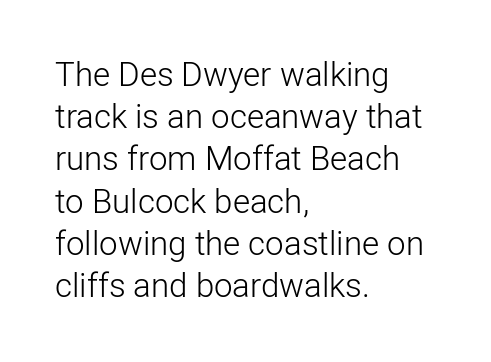
Q: Is the text bold? A: No.
Q: Is the text italic (slanted)? A: No, it is upright.
Q: Is the typeface a serif or a sans-serif typeface? A: Sans-serif.
Q: Is the text underlined? A: No.
Q: How is the paragraph aligned? A: Left-aligned.
Q: Is the spacing between letters normal or unusually wide? A: Normal.
Q: Is the spacing between lines tight, normal or loose? A: Normal.
Q: Width (condensed, normal, or wide)? A: Normal.
Q: Stroke contrast? A: Low.
Q: x-height? A: Medium.
Q: Monospaced? A: No.
